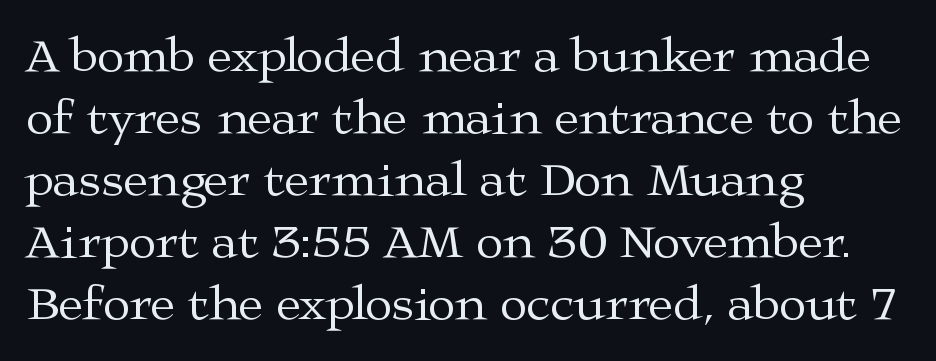
The image shows 50 px regular-weight, wide serif type, upright; set left-aligned, line spacing 1.24x, normal letter spacing, not underlined; medium stroke contrast and a medium x-height.
